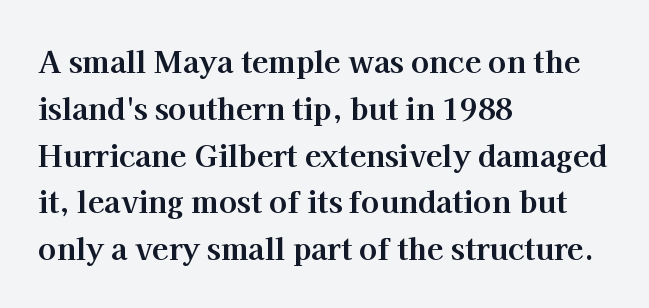
The image shows 30 px bold serif type, upright; set left-aligned, normal line spacing (1.56x), normal letter spacing, not underlined; high stroke contrast and a medium x-height.
